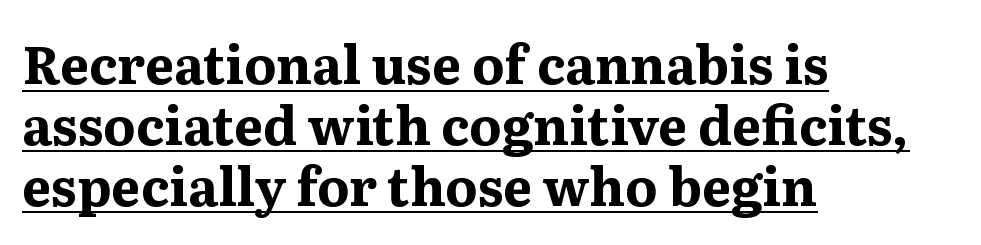
{"serif": "yes", "italic": "no", "bold": "yes", "weight": "bold", "width": "normal", "stroke_contrast": "medium", "x_height": "medium", "monospaced": "no", "underline": "yes", "align": "left", "line_spacing_ratio": 1.17, "letter_spacing": "normal", "letter_spacing_em": 0.0, "glyph_px": 52}
